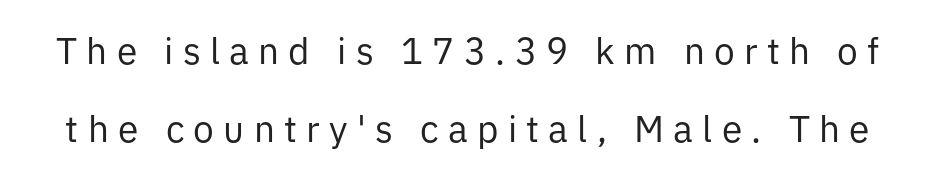
Q: Is the text bold? A: No.
Q: Is the text italic (slanted)? A: No, it is upright.
Q: Is the typeface a serif or a sans-serif typeface? A: Sans-serif.
Q: Is the text underlined? A: No.
Q: Is the spacing between letters normal or unusually wide? A: Unusually wide.
Q: Is the spacing between lines tight, normal or loose? A: Loose.
Q: Width (condensed, normal, or wide)? A: Normal.
Q: Stroke contrast? A: Low.
Q: x-height? A: Medium.
Q: Monospaced? A: No.
